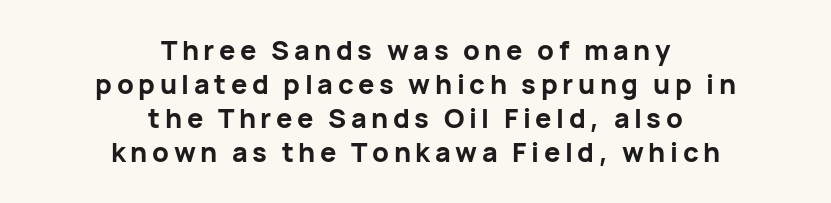
{"italic": "no", "bold": "yes", "underline": "no", "align": "center", "line_spacing": "normal", "line_spacing_ratio": 1.26, "glyph_px": 27}
